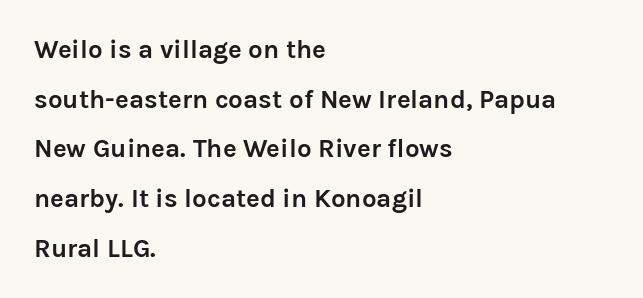
Q: Is the text bold? A: Yes.
Q: Is the text italic (slanted)? A: No, it is upright.
Q: Is the text underlined? A: No.
Q: How is the paragraph aligned? A: Left-aligned.
Q: Is the spacing between letters normal or unusually wide? A: Normal.
Q: Is the spacing between lines tight, normal or loose? A: Loose.
